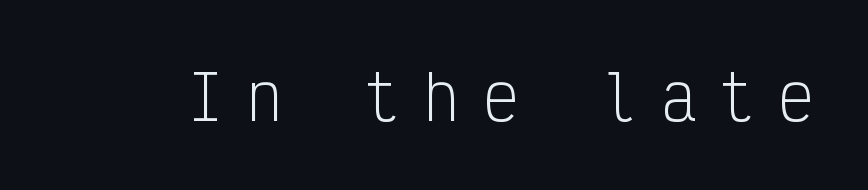
{"serif": "no", "italic": "no", "bold": "no", "weight": "light", "width": "condensed", "stroke_contrast": "low", "x_height": "medium", "monospaced": "yes", "underline": "no", "letter_spacing": "wide", "letter_spacing_em": 0.37, "glyph_px": 61}
